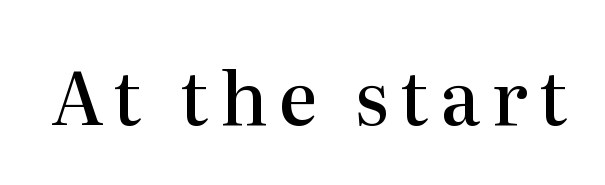
{"serif": "yes", "italic": "no", "bold": "semi", "weight": "semibold", "width": "normal", "stroke_contrast": "high", "x_height": "medium", "monospaced": "no", "underline": "no", "glyph_px": 74}
